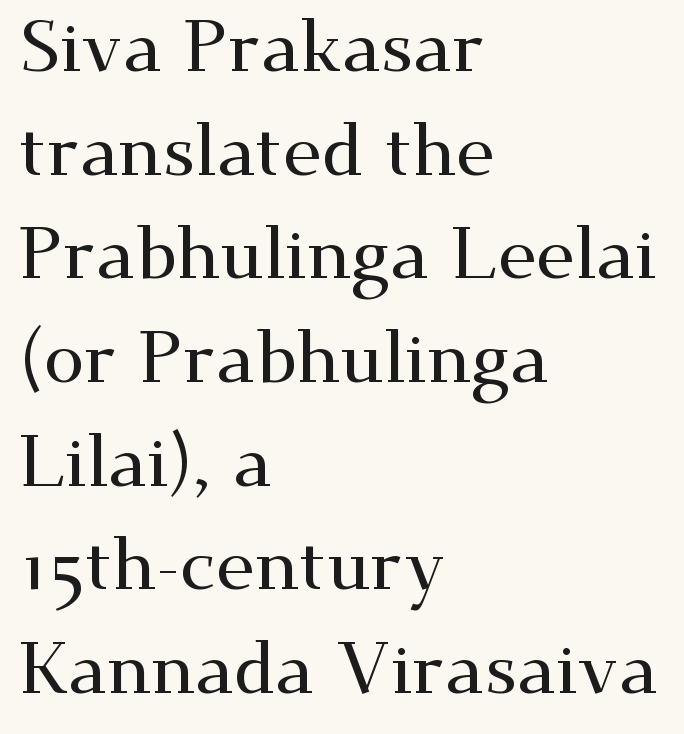
The image shows 73 px wide serif type, upright; set left-aligned, normal line spacing (1.42x), normal letter spacing, not underlined; medium stroke contrast and a small x-height.
